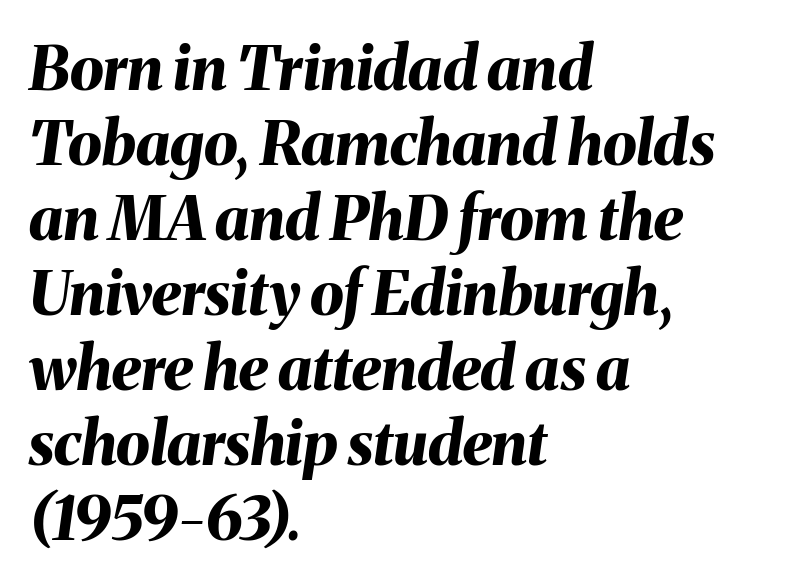
{"italic": "yes", "lean": "right", "slant_degrees": 8, "bold": "yes", "weight": "bold", "width": "normal", "stroke_contrast": "medium", "x_height": "medium", "monospaced": "no", "underline": "no", "align": "left", "line_spacing_ratio": 1.23, "letter_spacing": "normal", "letter_spacing_em": 0.0, "glyph_px": 61}
